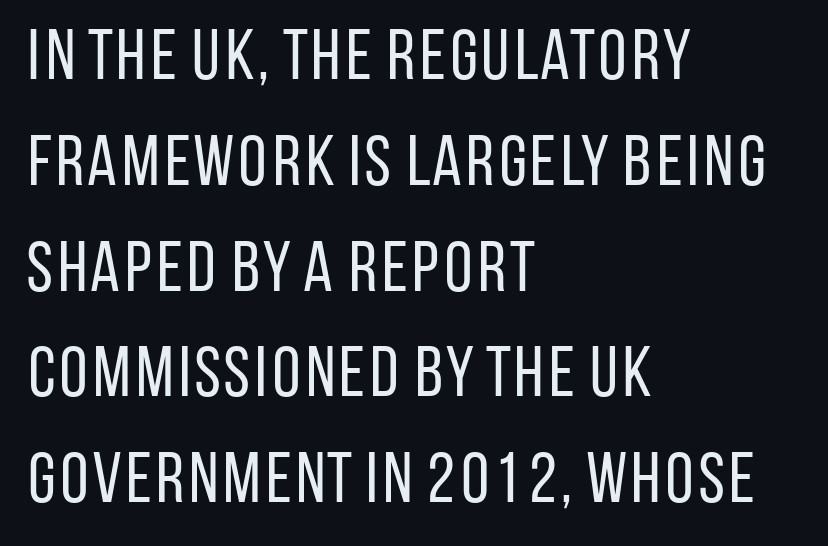
Q: Is the text bold? A: No.
Q: Is the text italic (slanted)? A: No, it is upright.
Q: Is the typeface a serif or a sans-serif typeface? A: Sans-serif.
Q: Is the text underlined? A: No.
Q: How is the paragraph aligned? A: Left-aligned.
Q: Is the spacing between letters normal or unusually wide? A: Normal.
Q: Is the spacing between lines tight, normal or loose? A: Normal.
Q: Width (condensed, normal, or wide)? A: Condensed.
Q: Stroke contrast? A: Low.
Q: x-height? A: Large.
Q: Monospaced? A: No.
